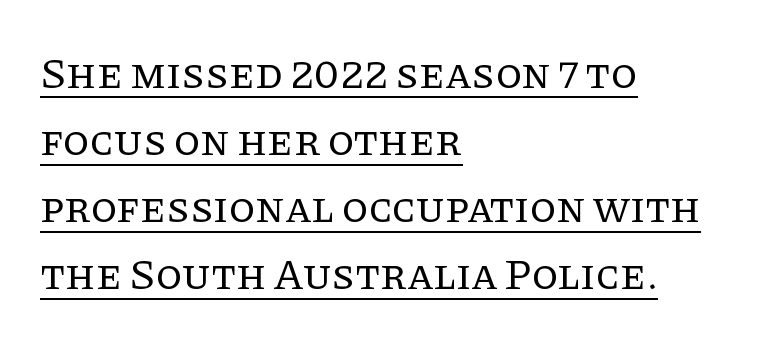
{"serif": "yes", "italic": "no", "bold": "no", "weight": "regular", "width": "normal", "stroke_contrast": "low", "x_height": "large", "monospaced": "no", "underline": "yes", "align": "left", "line_spacing": "normal", "line_spacing_ratio": 1.56, "letter_spacing": "normal", "letter_spacing_em": 0.0, "glyph_px": 43}
